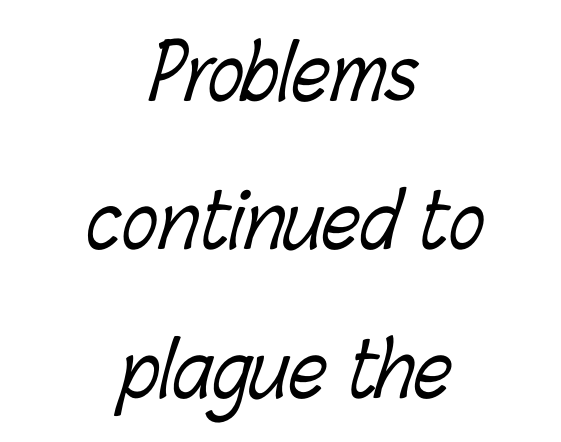
The image shows 75 px light, condensed type; set centered, loose line spacing (1.98x), normal letter spacing, not underlined; low stroke contrast and a medium x-height.
